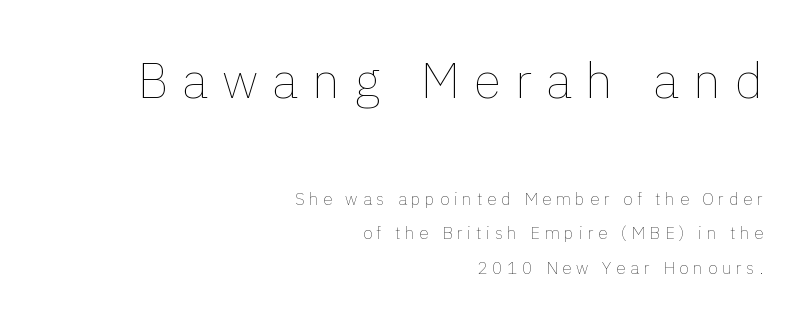
Q: Is the text bold? A: No.
Q: Is the text italic (slanted)? A: No, it is upright.
Q: Is the text underlined? A: No.
Q: How is the paragraph aligned? A: Right-aligned.
Q: Is the spacing between letters normal or unusually wide? A: Unusually wide.
Q: Is the spacing between lines tight, normal or loose? A: Loose.
Q: Which block of text is set in a larger size, the first (top) or the second (bottom)? A: The first (top) one.
Q: Width (condensed, normal, or wide)? A: Normal.
Q: x-height? A: Medium.
Q: Monospaced? A: No.
